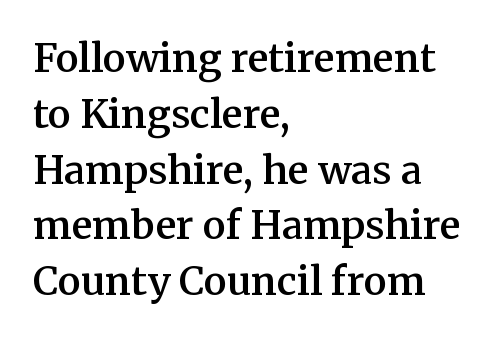
{"serif": "yes", "italic": "no", "bold": "semi", "weight": "semibold", "width": "normal", "stroke_contrast": "medium", "x_height": "medium", "monospaced": "no", "underline": "no", "align": "left", "line_spacing": "normal", "line_spacing_ratio": 1.43, "letter_spacing": "normal", "letter_spacing_em": 0.0, "glyph_px": 39}
